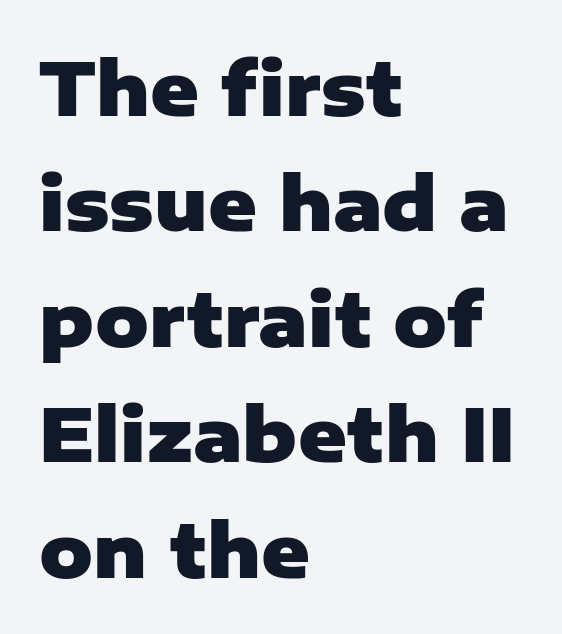
The image shows 74 px heavy sans-serif type, upright; set left-aligned, normal line spacing (1.56x), normal letter spacing, not underlined; low stroke contrast and a medium x-height.
